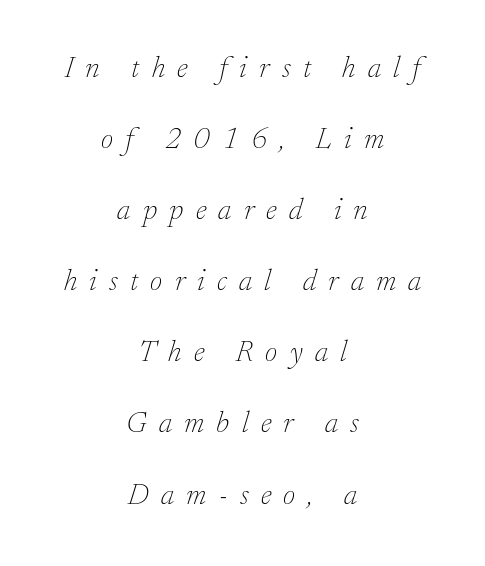
{"serif": "yes", "italic": "yes", "lean": "right", "slant_degrees": 17, "bold": "no", "weight": "thin", "width": "normal", "stroke_contrast": "low", "x_height": "small", "monospaced": "no", "underline": "no", "align": "center", "line_spacing": "loose", "line_spacing_ratio": 2.37, "letter_spacing": "wide", "letter_spacing_em": 0.41, "glyph_px": 30}
